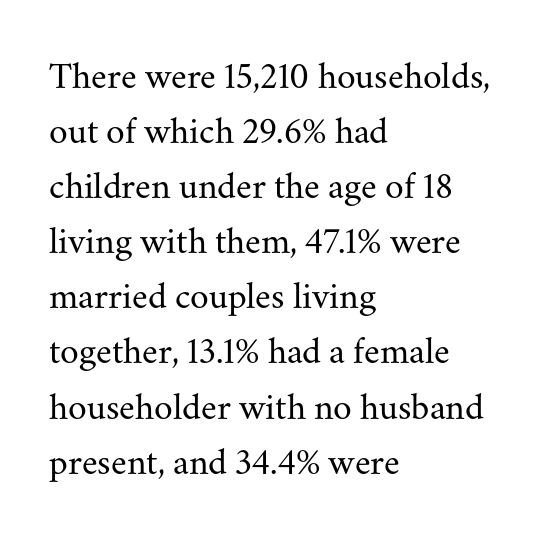
Q: Is the text bold? A: No.
Q: Is the text italic (slanted)? A: No, it is upright.
Q: Is the typeface a serif or a sans-serif typeface? A: Serif.
Q: Is the text underlined? A: No.
Q: How is the paragraph aligned? A: Left-aligned.
Q: Is the spacing between letters normal or unusually wide? A: Normal.
Q: Is the spacing between lines tight, normal or loose? A: Normal.
Q: Width (condensed, normal, or wide)? A: Normal.
Q: Stroke contrast? A: Medium.
Q: x-height? A: Small.
Q: Monospaced? A: No.
